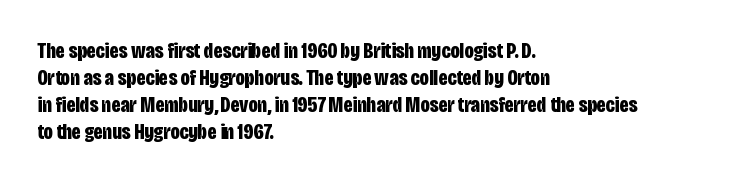
{"italic": "no", "bold": "yes", "underline": "no", "align": "left", "line_spacing_ratio": 1.23, "letter_spacing": "normal", "letter_spacing_em": 0.0, "glyph_px": 22}
